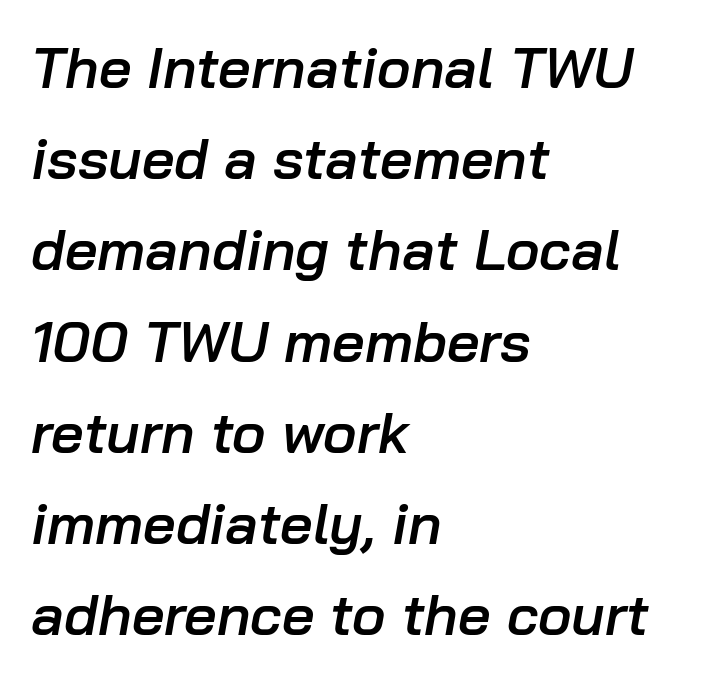
{"italic": "yes", "lean": "right", "slant_degrees": 10, "bold": "semi", "weight": "semibold", "width": "normal", "stroke_contrast": "low", "x_height": "medium", "monospaced": "no", "underline": "no", "align": "left", "line_spacing": "normal", "line_spacing_ratio": 1.6, "letter_spacing": "normal", "letter_spacing_em": 0.0, "glyph_px": 57}
